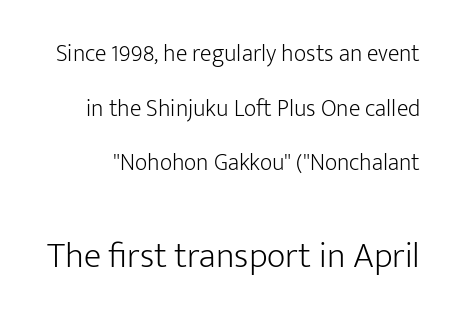
Q: Is the text bold? A: No.
Q: Is the text italic (slanted)? A: No, it is upright.
Q: Is the typeface a serif or a sans-serif typeface? A: Sans-serif.
Q: Is the text underlined? A: No.
Q: Is the spacing between letters normal or unusually wide? A: Normal.
Q: Is the spacing between lines tight, normal or loose? A: Loose.
Q: Which block of text is set in a larger size, the first (top) or the second (bottom)? A: The second (bottom) one.
Q: Width (condensed, normal, or wide)? A: Normal.
Q: Stroke contrast? A: Low.
Q: x-height? A: Medium.
Q: Monospaced? A: No.
